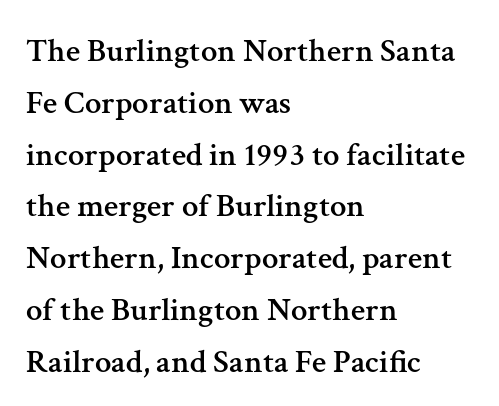
{"serif": "yes", "italic": "no", "width": "normal", "stroke_contrast": "medium", "x_height": "medium", "monospaced": "no", "underline": "no", "align": "left", "line_spacing": "normal", "line_spacing_ratio": 1.57, "letter_spacing": "normal", "letter_spacing_em": 0.0, "glyph_px": 33}
